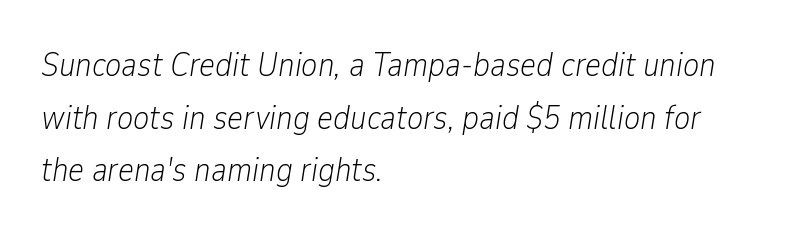
The weight would be labelled regular, book, light, or lighter still. The vertical gap from one line to the next is medium. Students, note that the glyphs here touch the page at normal intervals. Here the designer chose a conventional face with non-uniform glyph widths. Horizontal alignment here is leftward, the default for most running prose. Only glyphs here, with clear space below each row.
